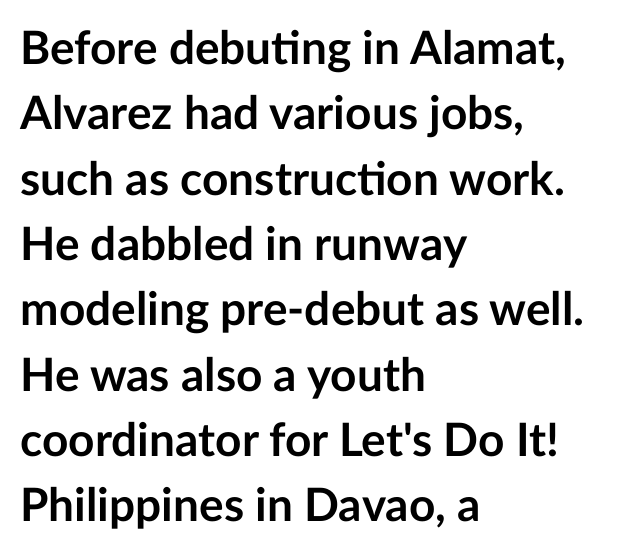
The image shows 46 px semibold sans-serif type, upright; set left-aligned, normal line spacing (1.42x), normal letter spacing, not underlined; low stroke contrast and a medium x-height.
